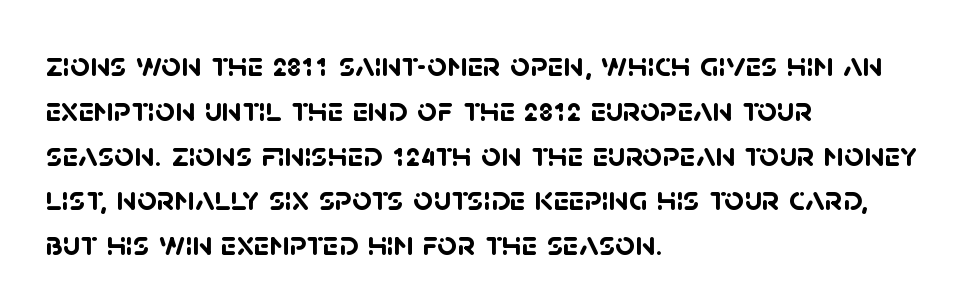
Q: Is the text bold? A: Yes.
Q: Is the typeface a serif or a sans-serif typeface? A: Sans-serif.
Q: Is the text underlined? A: No.
Q: How is the paragraph aligned? A: Left-aligned.
Q: Is the spacing between letters normal or unusually wide? A: Normal.
Q: Is the spacing between lines tight, normal or loose? A: Normal.
Q: Width (condensed, normal, or wide)? A: Normal.
Q: Stroke contrast? A: Low.
Q: x-height? A: Large.
Q: Monospaced? A: No.
